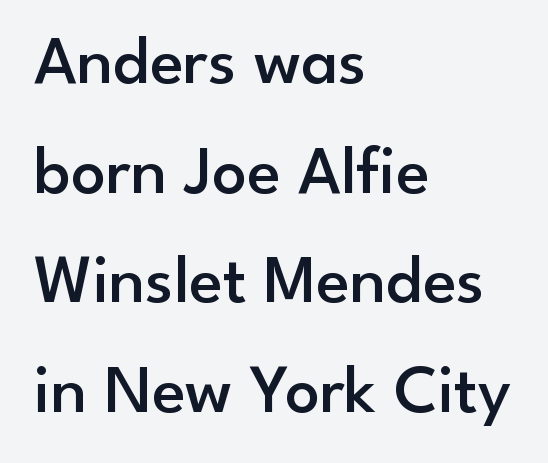
The image shows 69 px semibold sans-serif type, upright; set left-aligned, normal line spacing (1.59x), normal letter spacing, not underlined; low stroke contrast and a small x-height.
